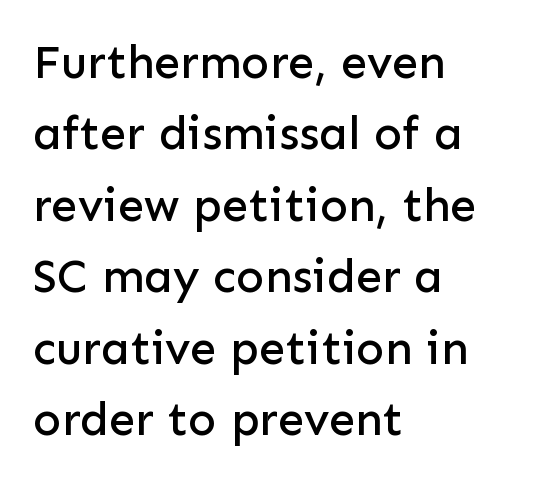
Q: Is the text italic (slanted)? A: No, it is upright.
Q: Is the typeface a serif or a sans-serif typeface? A: Sans-serif.
Q: Is the text underlined? A: No.
Q: How is the paragraph aligned? A: Left-aligned.
Q: Is the spacing between letters normal or unusually wide? A: Normal.
Q: Is the spacing between lines tight, normal or loose? A: Normal.
Q: Width (condensed, normal, or wide)? A: Normal.
Q: Stroke contrast? A: Low.
Q: x-height? A: Medium.
Q: Monospaced? A: No.
